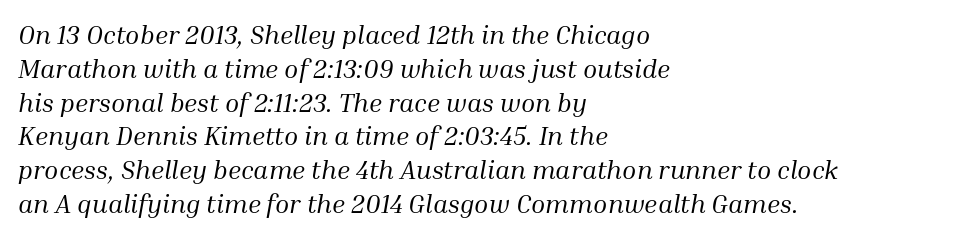
Q: Is the text bold? A: No.
Q: Is the text italic (slanted)? A: Yes, it leans right by about 10 degrees.
Q: Is the text underlined? A: No.
Q: How is the paragraph aligned? A: Left-aligned.
Q: Is the spacing between letters normal or unusually wide? A: Normal.
Q: Is the spacing between lines tight, normal or loose? A: Normal.
